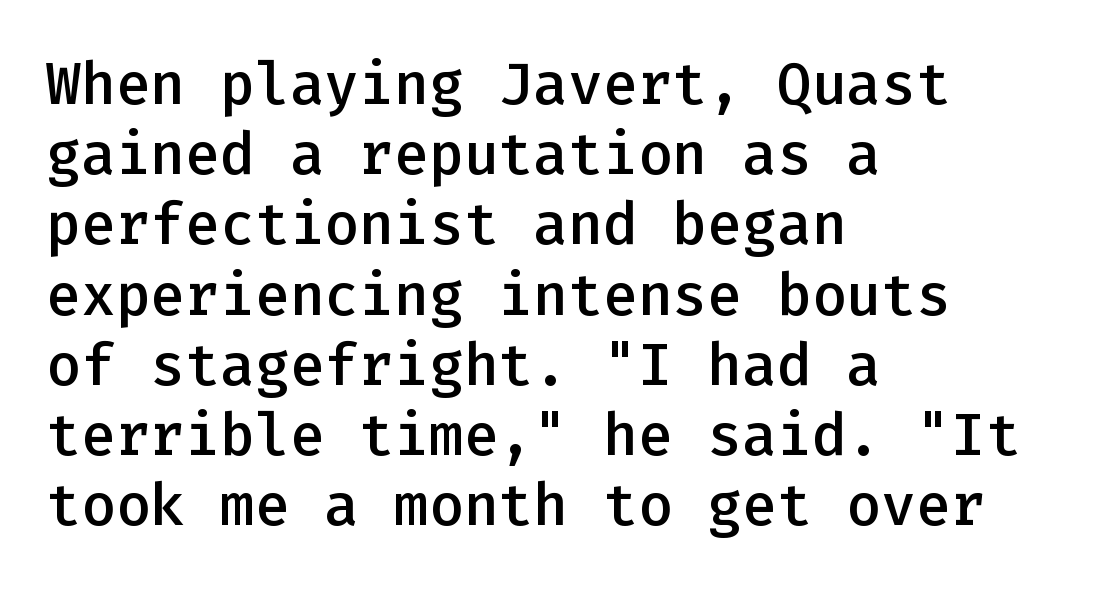
Q: Is the text bold? A: Semi-bold.
Q: Is the text italic (slanted)? A: No, it is upright.
Q: Is the typeface a serif or a sans-serif typeface? A: Sans-serif.
Q: Is the text underlined? A: No.
Q: How is the paragraph aligned? A: Left-aligned.
Q: Is the spacing between letters normal or unusually wide? A: Normal.
Q: Width (condensed, normal, or wide)? A: Normal.
Q: Stroke contrast? A: Low.
Q: x-height? A: Medium.
Q: Monospaced? A: Yes.
